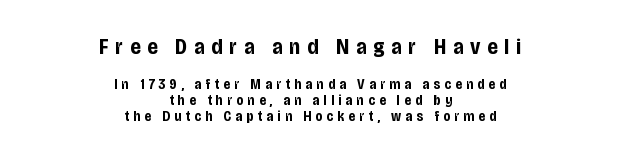
{"italic": "no", "bold": "yes", "underline": "no", "align": "center", "line_spacing": "tight", "line_spacing_ratio": 1.13, "letter_spacing": "wide", "letter_spacing_em": 0.31, "larger_block": "first", "size_ratio": 1.57, "glyph_px": 22}
